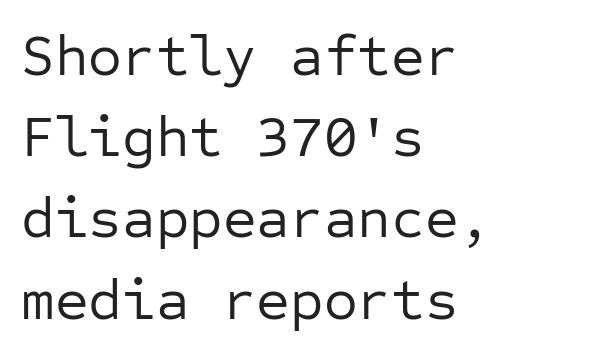
The image shows 58 px regular-weight sans-serif type, upright, monospaced; set left-aligned, normal line spacing (1.4x), normal letter spacing, not underlined; low stroke contrast and a medium x-height.
